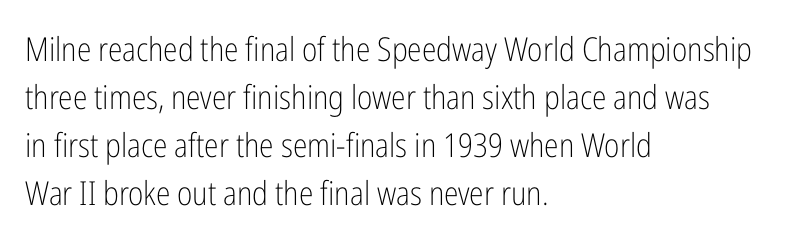
The designer went with a sans here, leaving each stem footless. Is the letter spacing exaggerated? No — it looks like the ordinary default. One-word summary of the alignment: left. On a weight scale, this lands at 450 or below. Does the lettering tilt? It doesn't — this is upright.
